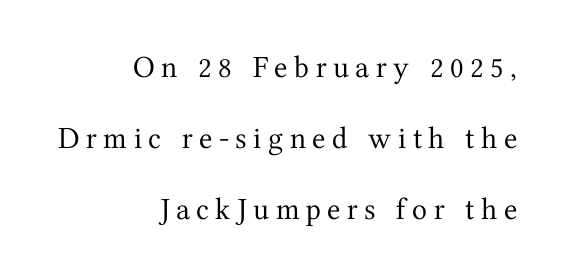
{"serif": "yes", "italic": "no", "bold": "no", "weight": "regular", "width": "normal", "stroke_contrast": "medium", "x_height": "medium", "monospaced": "no", "underline": "no", "align": "right", "line_spacing": "loose", "line_spacing_ratio": 2.29, "letter_spacing": "wide", "letter_spacing_em": 0.21, "glyph_px": 31}
